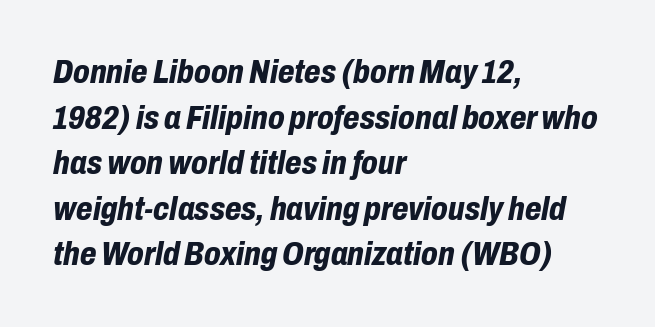
Q: Is the text bold? A: Yes.
Q: Is the text italic (slanted)? A: Yes, it leans right by about 10 degrees.
Q: Is the text underlined? A: No.
Q: How is the paragraph aligned? A: Left-aligned.
Q: Is the spacing between letters normal or unusually wide? A: Normal.
Q: Is the spacing between lines tight, normal or loose? A: Normal.
Q: Width (condensed, normal, or wide)? A: Condensed.
Q: Stroke contrast? A: Low.
Q: x-height? A: Medium.
Q: Monospaced? A: No.
